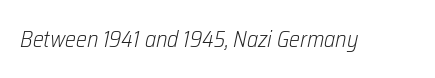
The image shows 23 px text type, italic (leaning right); set normal letter spacing, not underlined.
